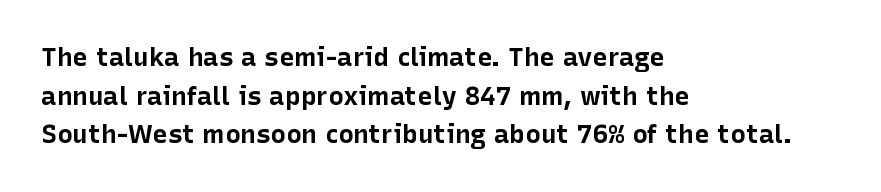
Q: Is the text bold? A: Yes.
Q: Is the text italic (slanted)? A: No, it is upright.
Q: Is the text underlined? A: No.
Q: How is the paragraph aligned? A: Left-aligned.
Q: Is the spacing between letters normal or unusually wide? A: Normal.
Q: Is the spacing between lines tight, normal or loose? A: Normal.
